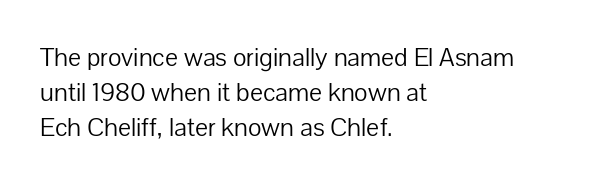
The image shows 26 px text type, upright; set left-aligned, normal line spacing (1.35x), normal letter spacing, not underlined.
